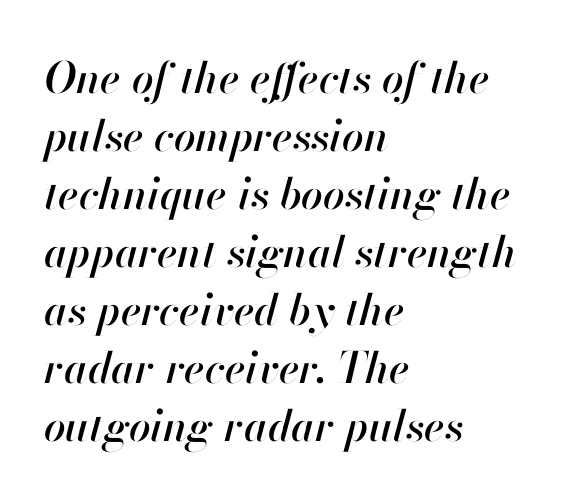
Anything drawn beneath the words? Only blank space. Each word holds together tightly as a unit, with standard inter-letter gaps. The rendering applies a slant to the glyphs. The lines sit at an ordinary, default distance from one another. Think of a printed novel: that variable character pitch is what you see here. The ragged edge is on the right, which tells us the setting is flush left.
